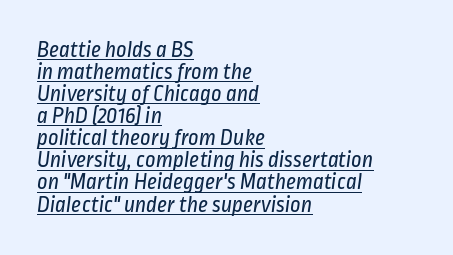
Q: Is the text bold? A: No.
Q: Is the text underlined? A: Yes.
Q: How is the paragraph aligned? A: Left-aligned.
Q: Is the spacing between letters normal or unusually wide? A: Normal.
Q: Is the spacing between lines tight, normal or loose? A: Tight.
